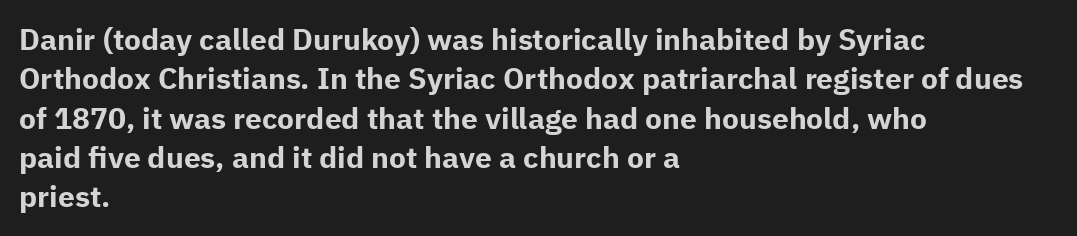
The image shows 30 px bold sans-serif type, upright; set left-aligned, normal line spacing (1.31x), normal letter spacing, not underlined; low stroke contrast and a medium x-height.
